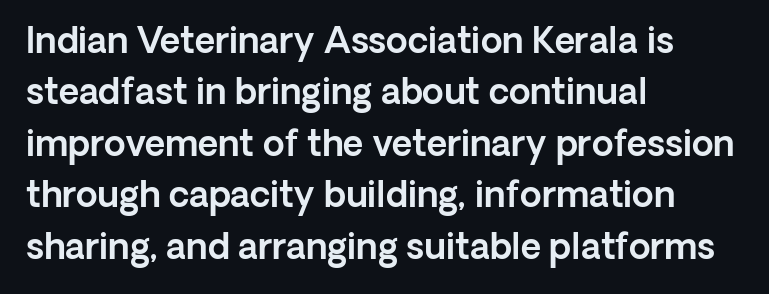
Q: Is the text italic (slanted)? A: No, it is upright.
Q: Is the typeface a serif or a sans-serif typeface? A: Sans-serif.
Q: Is the text underlined? A: No.
Q: How is the paragraph aligned? A: Left-aligned.
Q: Is the spacing between letters normal or unusually wide? A: Normal.
Q: Is the spacing between lines tight, normal or loose? A: Normal.
Q: Width (condensed, normal, or wide)? A: Normal.
Q: x-height? A: Medium.
Q: Monospaced? A: No.
